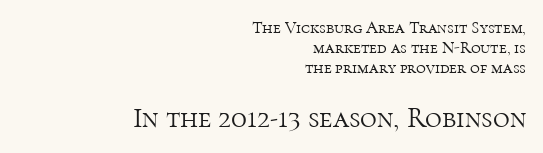
Q: Is the text bold? A: No.
Q: Is the text italic (slanted)? A: No, it is upright.
Q: Is the typeface a serif or a sans-serif typeface? A: Serif.
Q: Is the text underlined? A: No.
Q: How is the paragraph aligned? A: Right-aligned.
Q: Is the spacing between letters normal or unusually wide? A: Normal.
Q: Which block of text is set in a larger size, the first (top) or the second (bottom)? A: The second (bottom) one.
Q: Width (condensed, normal, or wide)? A: Normal.
Q: Stroke contrast? A: High.
Q: x-height? A: Medium.
Q: Monospaced? A: No.
